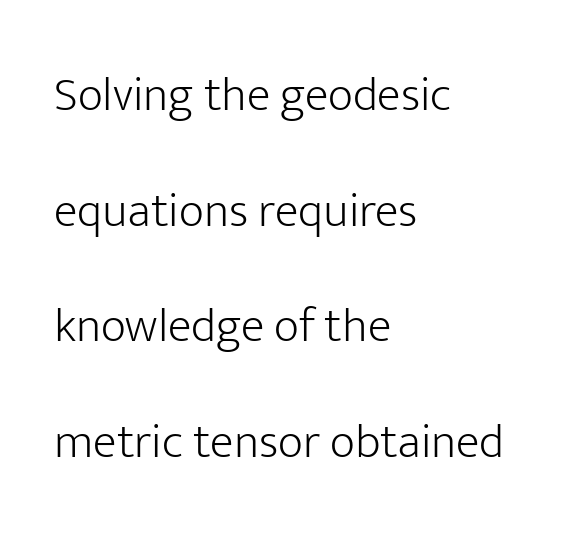
{"serif": "no", "italic": "no", "bold": "no", "weight": "light", "width": "normal", "stroke_contrast": "low", "x_height": "medium", "monospaced": "no", "underline": "no", "align": "left", "line_spacing": "loose", "line_spacing_ratio": 2.36, "letter_spacing": "normal", "letter_spacing_em": 0.0, "glyph_px": 49}
